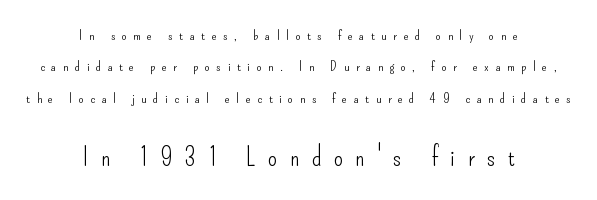
The image shows 26 px text type, upright; set centered, loose line spacing (2.25x), unusually wide letter spacing (+0.48 em), not underlined; the second (bottom) block is 1.86x larger.
